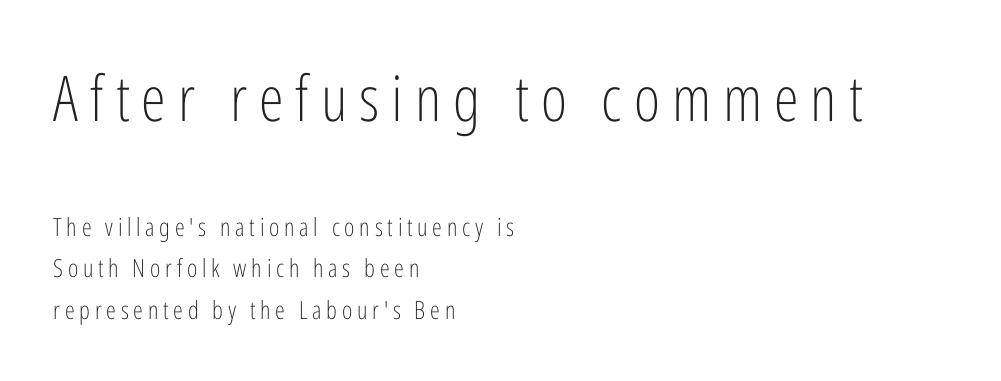
The image shows 63 px light, condensed sans-serif type, upright; set left-aligned, normal line spacing (1.67x), not underlined; the first (top) block is 2.52x larger; low stroke contrast and a medium x-height.
